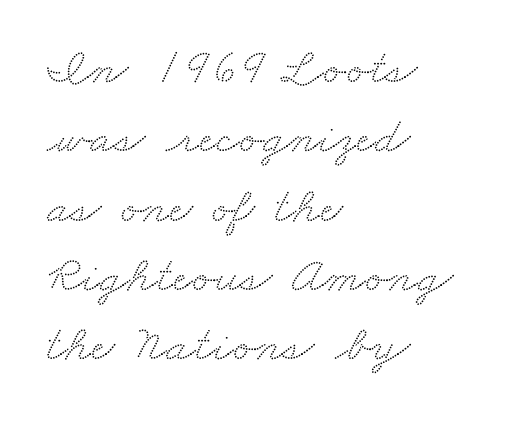
The passage shown stacks its lines at a standard gap. Do the characters align in a grid? No, the font is proportional. The passage shown has conventional tracking throughout. Regarding serifs, this sample has them.
